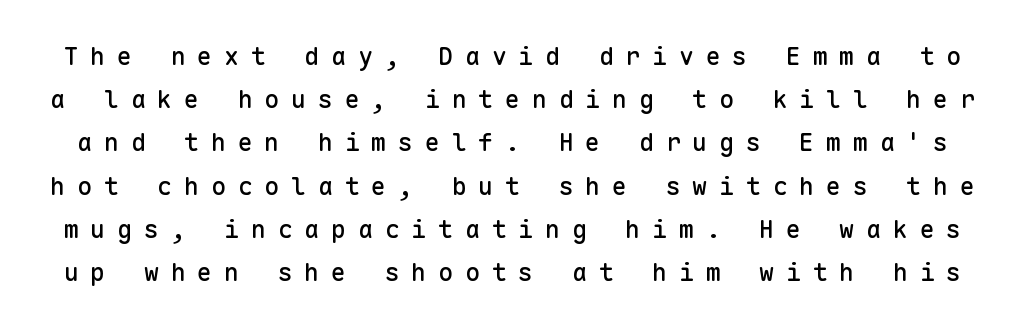
Glance below the letters and you will spot only blank space. Every character sits straight up, as roman type does. Students, note that the glyphs here are deliberately spaced far apart.
